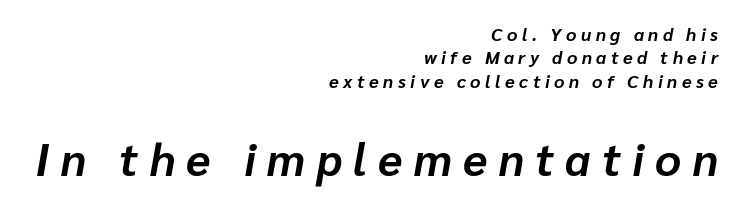
There's an unmistakable incline to the writing here. Tracking here is generous; glyphs stand well apart from one another. Typographic density is high because the face is bold. Varying glyph widths throughout — classic text-font behaviour. Beneath every word, the page is bare. This layout puts the modest block above and the oversized block below.
